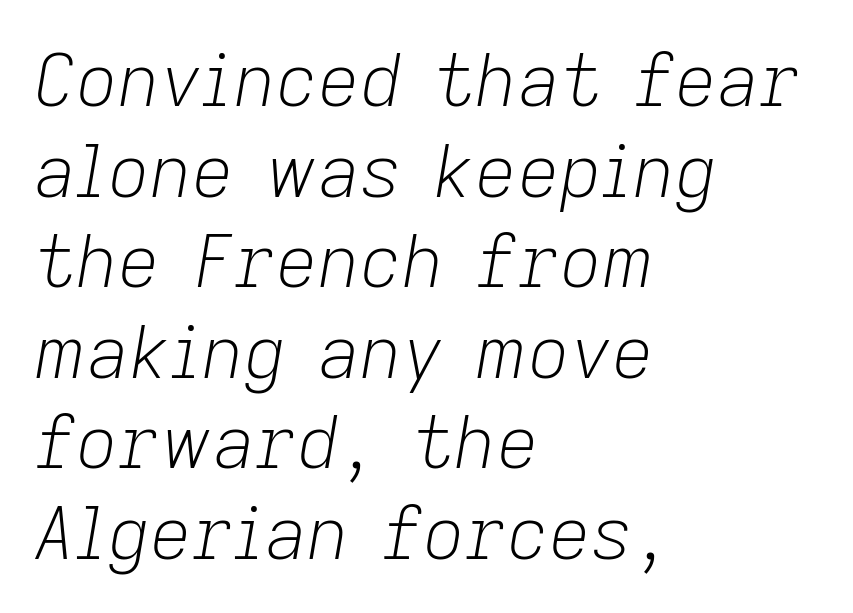
{"italic": "yes", "lean": "right", "slant_degrees": 9, "bold": "no", "weight": "light", "width": "normal", "stroke_contrast": "low", "x_height": "medium", "monospaced": "no", "underline": "no", "align": "left", "line_spacing_ratio": 1.24, "letter_spacing": "normal", "letter_spacing_em": 0.0, "glyph_px": 73}
